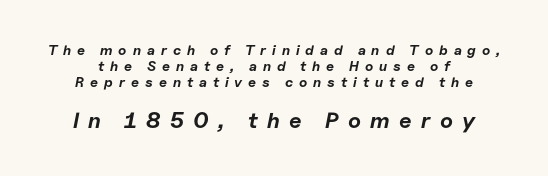
The face used here appears at its bigger size in the lower chunk. No word sits above an underline. One glance says dense: line gaps are narrower than usual. Chunky letters — that's bold for sure. There is plenty of visible air inserted between adjacent glyphs.
